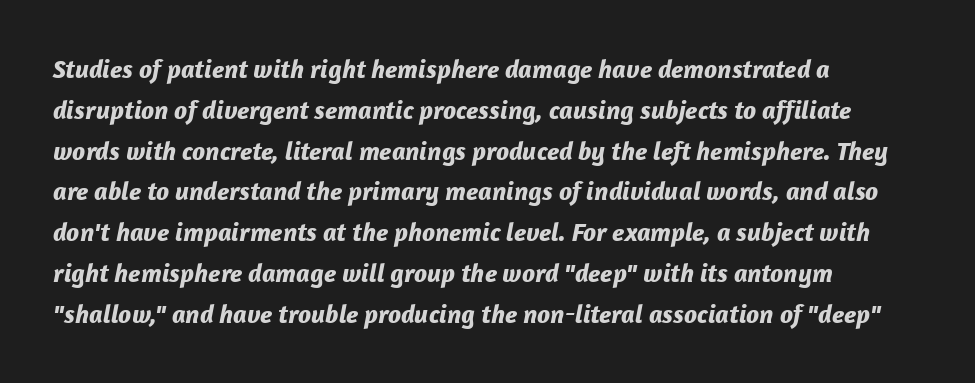
{"italic": "yes", "lean": "right", "slant_degrees": 12, "bold": "yes", "underline": "no", "align": "left", "line_spacing": "normal", "line_spacing_ratio": 1.57, "letter_spacing": "normal", "letter_spacing_em": 0.0, "glyph_px": 26}
